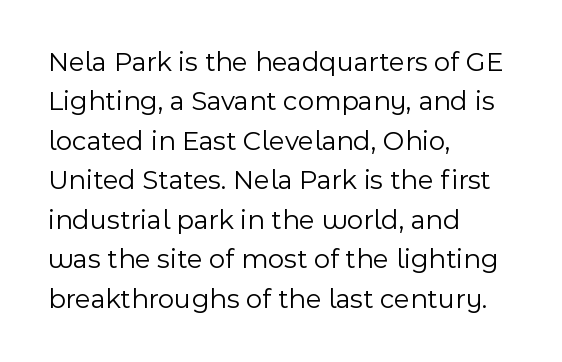
{"serif": "no", "italic": "no", "bold": "no", "weight": "light", "width": "normal", "x_height": "medium", "monospaced": "no", "underline": "no", "align": "left", "line_spacing": "normal", "line_spacing_ratio": 1.41, "letter_spacing": "normal", "letter_spacing_em": 0.0, "glyph_px": 28}
